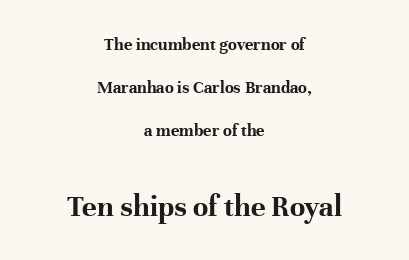
{"serif": "yes", "italic": "no", "bold": "yes", "weight": "bold", "width": "normal", "stroke_contrast": "high", "x_height": "medium", "monospaced": "no", "underline": "no", "align": "center", "line_spacing": "loose", "line_spacing_ratio": 2.4, "letter_spacing": "normal", "letter_spacing_em": 0.0, "larger_block": "second", "size_ratio": 1.72, "glyph_px": 31}
